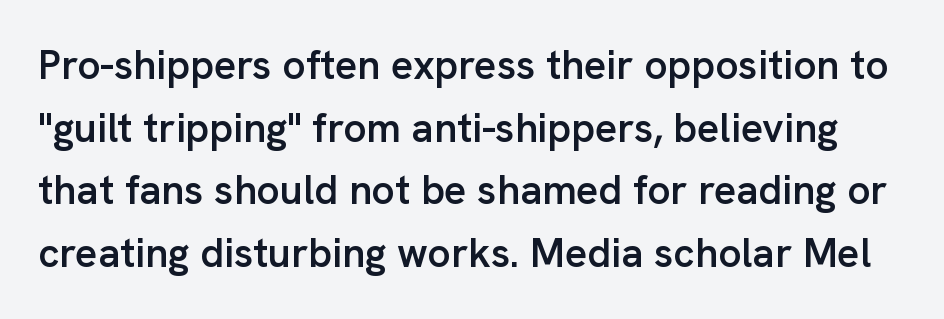
Q: Is the text bold? A: Semi-bold.
Q: Is the text italic (slanted)? A: No, it is upright.
Q: Is the typeface a serif or a sans-serif typeface? A: Sans-serif.
Q: Is the text underlined? A: No.
Q: Is the spacing between letters normal or unusually wide? A: Normal.
Q: Is the spacing between lines tight, normal or loose? A: Normal.
Q: Width (condensed, normal, or wide)? A: Normal.
Q: Stroke contrast? A: Low.
Q: x-height? A: Medium.
Q: Monospaced? A: No.
